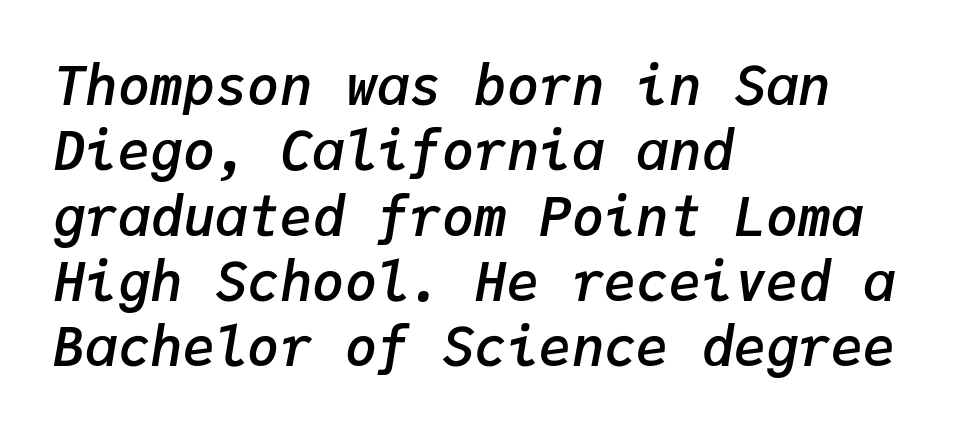
Each line starts at the same left margin while the right side varies. As a designer I'd log this as weight 600, semibold. There is no visible air inserted between adjacent glyphs. Is this a fixed-width face? Yes — each glyph sits in an identical cell. Does the lettering tilt? It does — this is italic. Each row of text sits above clean, open space.
